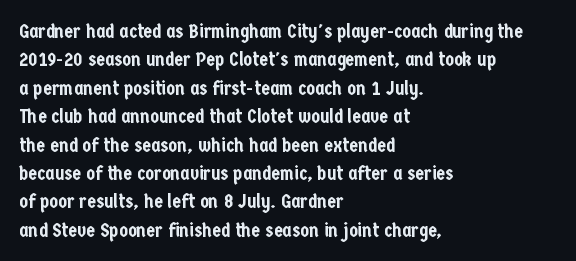
{"italic": "no", "underline": "no", "align": "left", "line_spacing": "normal", "line_spacing_ratio": 1.42, "letter_spacing": "normal", "letter_spacing_em": 0.0, "glyph_px": 20}
